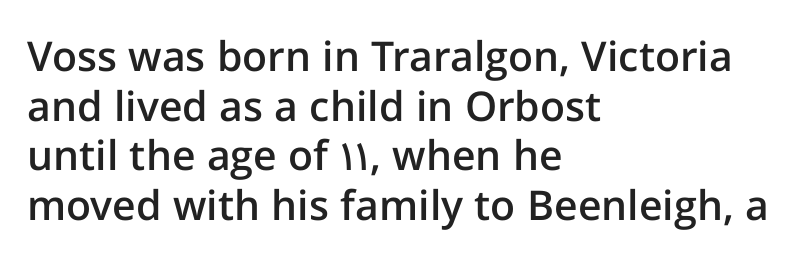
Q: Is the text bold? A: Semi-bold.
Q: Is the text italic (slanted)? A: No, it is upright.
Q: Is the typeface a serif or a sans-serif typeface? A: Sans-serif.
Q: Is the text underlined? A: No.
Q: How is the paragraph aligned? A: Left-aligned.
Q: Is the spacing between letters normal or unusually wide? A: Normal.
Q: Width (condensed, normal, or wide)? A: Normal.
Q: Stroke contrast? A: Low.
Q: x-height? A: Medium.
Q: Monospaced? A: No.
